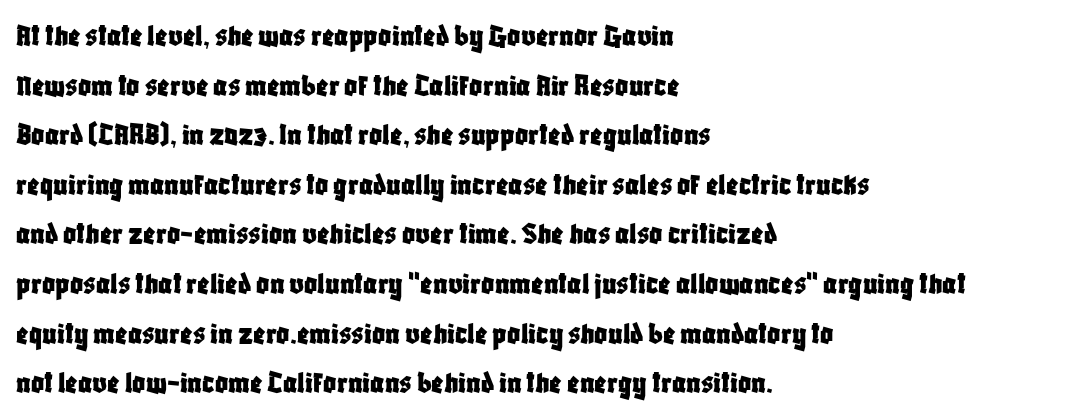
Q: Is the text italic (slanted)? A: No, it is upright.
Q: Is the typeface a serif or a sans-serif typeface? A: Sans-serif.
Q: Is the text underlined? A: No.
Q: How is the paragraph aligned? A: Left-aligned.
Q: Is the spacing between letters normal or unusually wide? A: Normal.
Q: Is the spacing between lines tight, normal or loose? A: Normal.
Q: Width (condensed, normal, or wide)? A: Condensed.
Q: Stroke contrast? A: Low.
Q: x-height? A: Large.
Q: Monospaced? A: No.
